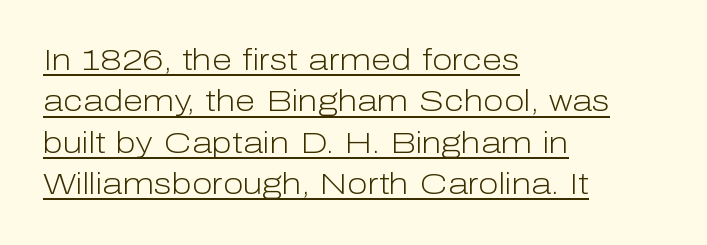
The image shows 30 px light sans-serif type, upright; set left-aligned, normal line spacing (1.38x), normal letter spacing, underlined; low stroke contrast and a medium x-height.
